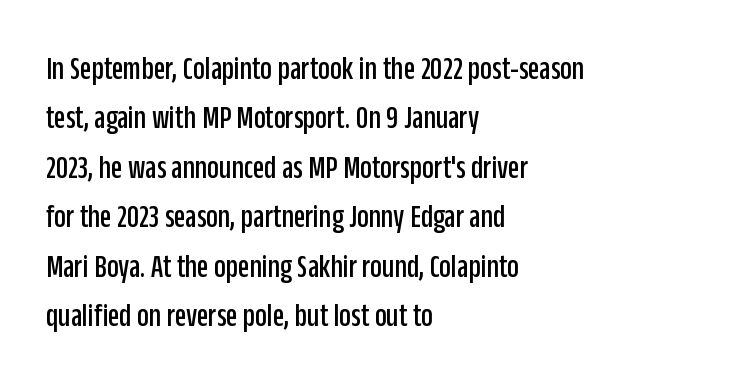
Q: Is the text italic (slanted)? A: No, it is upright.
Q: Is the typeface a serif or a sans-serif typeface? A: Sans-serif.
Q: Is the text underlined? A: No.
Q: How is the paragraph aligned? A: Left-aligned.
Q: Is the spacing between letters normal or unusually wide? A: Normal.
Q: Is the spacing between lines tight, normal or loose? A: Normal.
Q: Width (condensed, normal, or wide)? A: Condensed.
Q: Stroke contrast? A: Low.
Q: x-height? A: Large.
Q: Monospaced? A: No.
